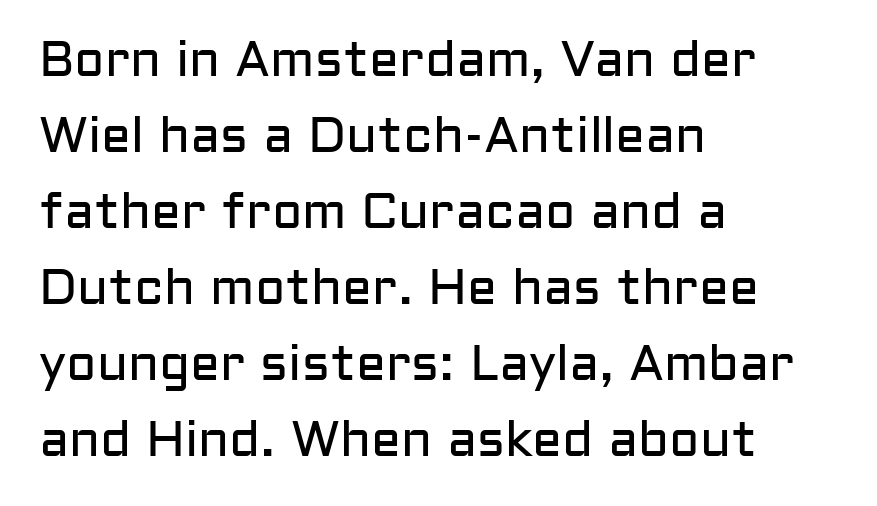
The image shows 50 px regular-weight sans-serif type, upright; set left-aligned, normal line spacing (1.52x), normal letter spacing, not underlined; low stroke contrast and a medium x-height.
